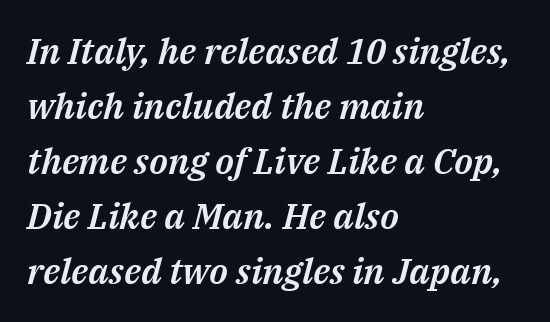
The typography opts for an oblique posture over an upright one. No extra tracking has been applied to these lines. The space between consecutive lines is moderate. The ragged edge is on the right, which tells us the setting is flush left.
